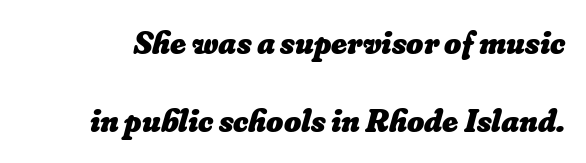
The image shows 33 px heavy type; set loose line spacing (2.37x), normal letter spacing, not underlined; low stroke contrast and a small x-height.
